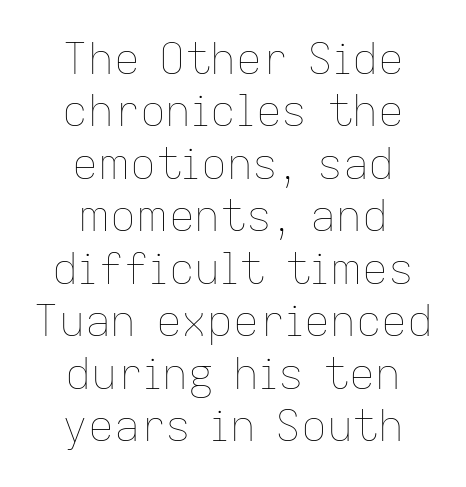
{"italic": "no", "bold": "no", "weight": "thin", "width": "normal", "stroke_contrast": "low", "x_height": "medium", "monospaced": "no", "underline": "no", "align": "center", "line_spacing_ratio": 1.22, "letter_spacing": "normal", "letter_spacing_em": 0.0, "glyph_px": 43}
